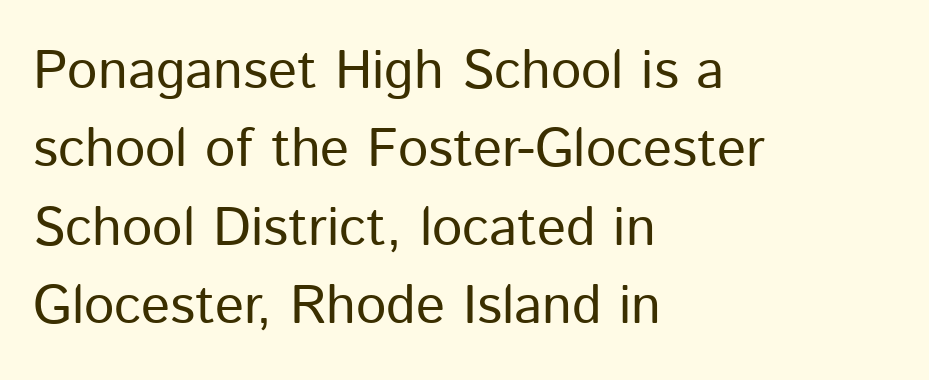
{"serif": "no", "italic": "no", "bold": "no", "weight": "regular", "width": "normal", "stroke_contrast": "low", "x_height": "medium", "monospaced": "no", "underline": "no", "align": "left", "line_spacing": "normal", "line_spacing_ratio": 1.45, "letter_spacing": "normal", "letter_spacing_em": 0.0, "glyph_px": 54}
